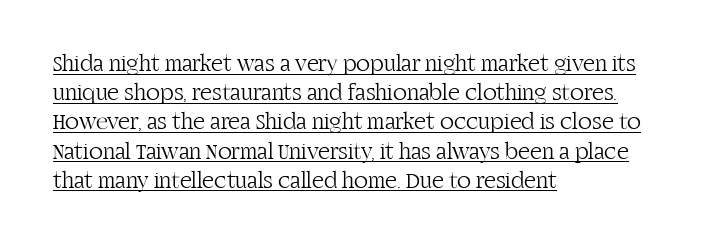
Q: Is the text bold? A: No.
Q: Is the text italic (slanted)? A: No, it is upright.
Q: Is the text underlined? A: Yes.
Q: How is the paragraph aligned? A: Left-aligned.
Q: Is the spacing between letters normal or unusually wide? A: Normal.
Q: Is the spacing between lines tight, normal or loose? A: Normal.
